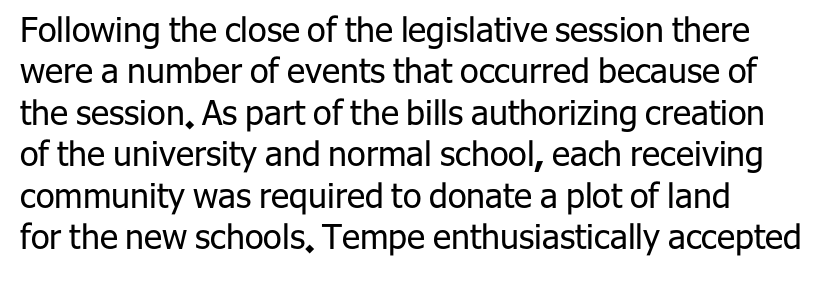
Heaviness? Minimal to ordinary, like unemphasized prose. Grotesque or geometric, the face here clearly has no serifs. Is there any slant? The stems are plumb. The glyphs are unaccompanied by any horizontal stroke below them. A typesetter would call this zero additional tracking.
